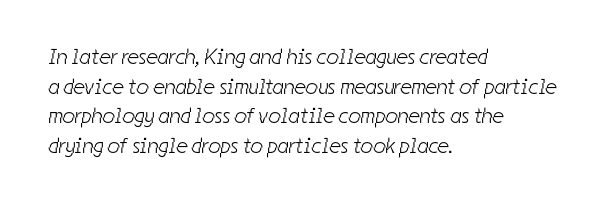
Decoration check: the copy has no underline. No letter is thick-stroked: the sample isn't bold. What's the leading like? Ordinary, nothing unusual. The ragged edge is on the right, which tells us the setting is flush left. Compared with typical body copy, the letter spacing here is the same.
